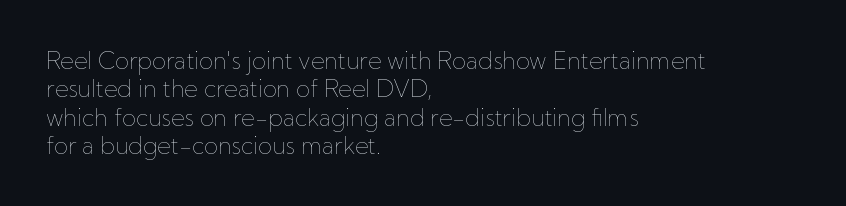
{"italic": "no", "bold": "no", "underline": "no", "align": "left", "line_spacing_ratio": 1.23, "letter_spacing": "normal", "letter_spacing_em": 0.0, "glyph_px": 23}
